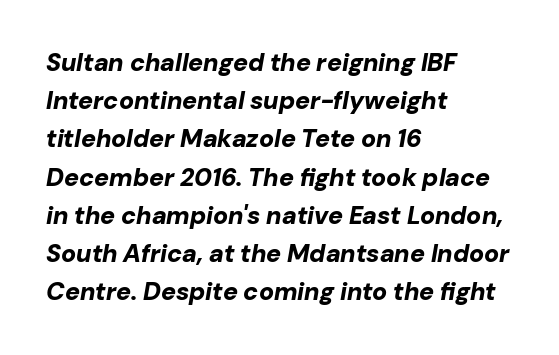
The image shows 25 px bold type, italic (leaning right); set left-aligned, normal line spacing (1.53x), normal letter spacing, not underlined.
